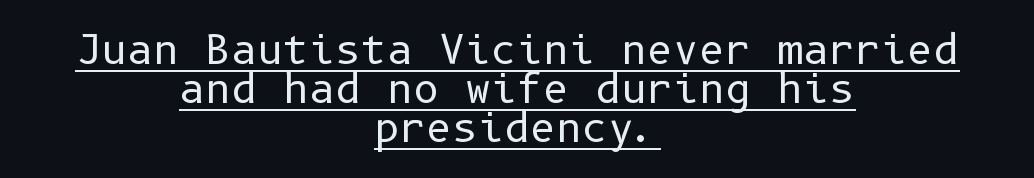
The image shows 40 px regular-weight sans-serif type, upright; set centered, tight line spacing (0.98x), normal letter spacing, underlined; low stroke contrast and a medium x-height.
